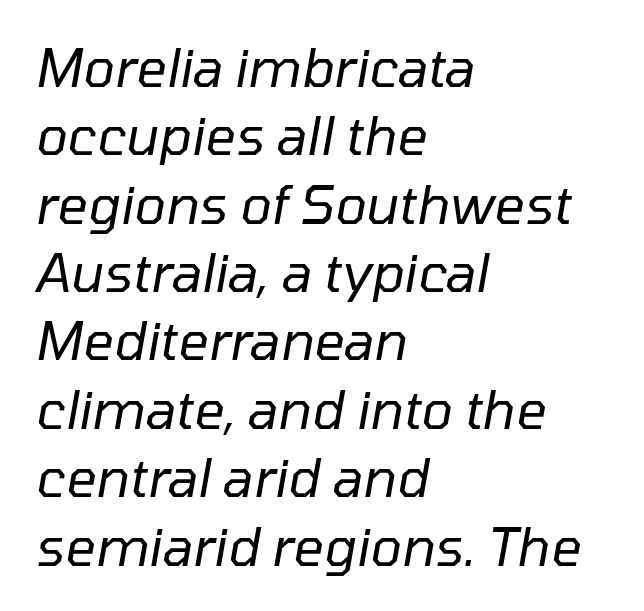
The image shows 53 px regular-weight type, italic (leaning right); set left-aligned, normal line spacing (1.29x), normal letter spacing, not underlined; low stroke contrast and a medium x-height.
